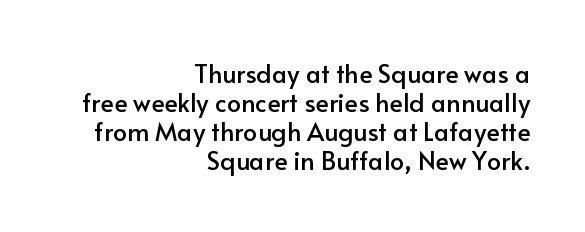
Q: Is the text italic (slanted)? A: No, it is upright.
Q: Is the text underlined? A: No.
Q: How is the paragraph aligned? A: Right-aligned.
Q: Is the spacing between letters normal or unusually wide? A: Normal.
